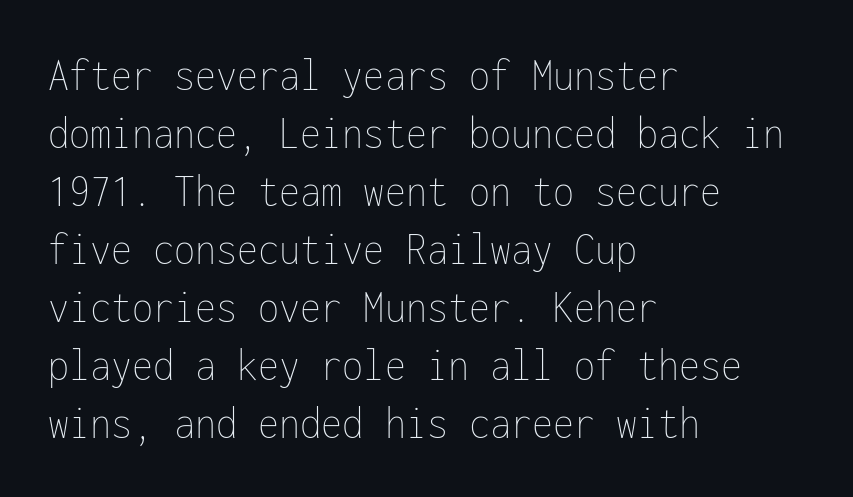
Unmarked baselines from the first word to the last. Is the letter spacing exaggerated? No — it looks like the ordinary default. Here the designer chose a console-style face with uniform glyph widths. The letters stand upright; this is a roman face.
